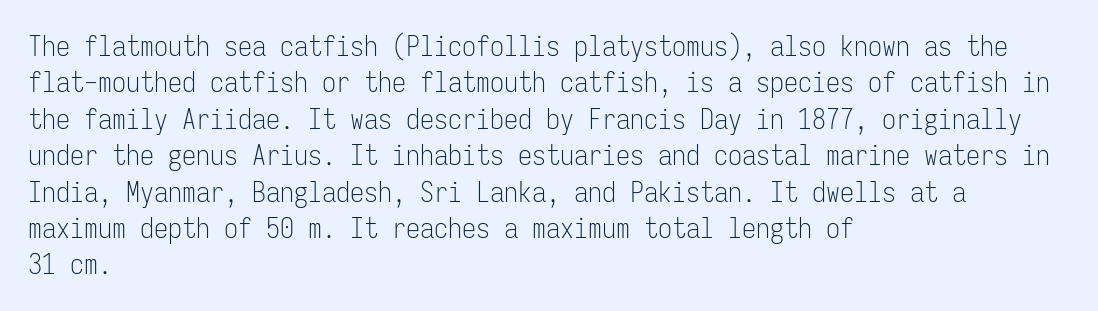
{"serif": "no", "italic": "no", "bold": "no", "weight": "light", "width": "condensed", "stroke_contrast": "low", "x_height": "medium", "monospaced": "yes", "underline": "no", "align": "left", "line_spacing": "normal", "line_spacing_ratio": 1.3, "letter_spacing": "normal", "letter_spacing_em": 0.0, "glyph_px": 28}
